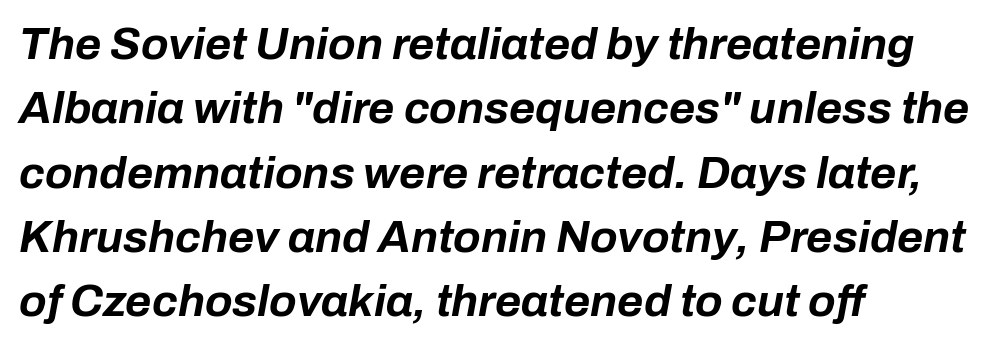
Glyph-to-glyph distance matches everyday printed text. Typeset ragged right — the left edge is the straight one. Character widths vary here, with narrow letters taking less room than wide ones. The letters are slanted; this is an italic face.
